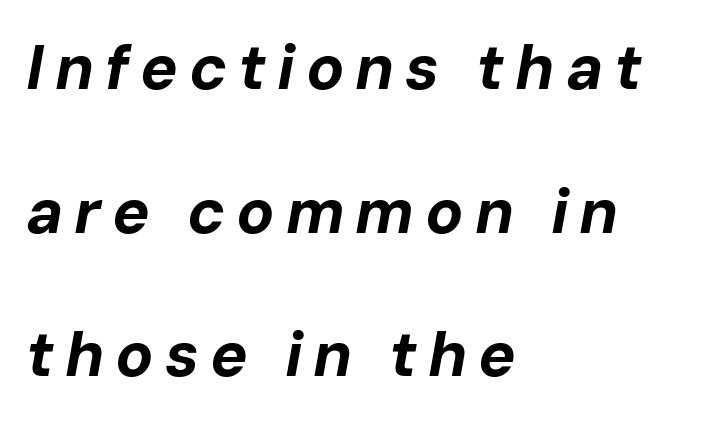
The image shows 63 px bold type, italic (leaning right); set left-aligned, loose line spacing (2.28x), not underlined; low stroke contrast and a medium x-height.
